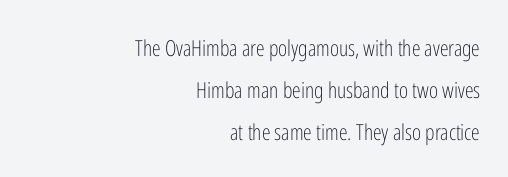
The rag falls on the left side of this text block. The lettering holds an erect, upright posture throughout. Here the glyphs are tracked normally, forming tight word shapes. Is the type heavy? It reads as light-to-regular instead.
